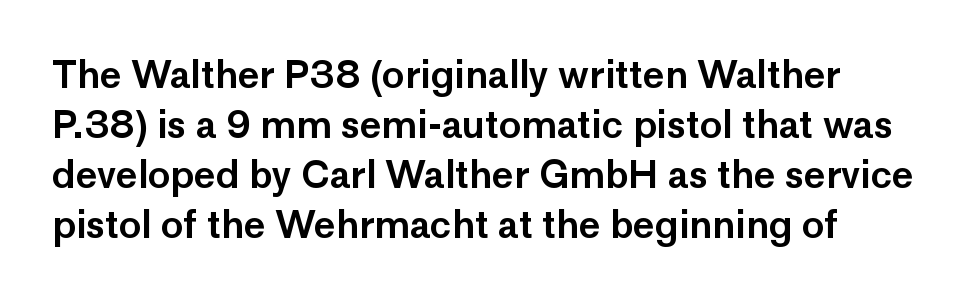
This rendering employs a face without finishing strokes, i.e., a sans-serif. This block has exactly the height ordinary leading produces. The words here are not underlined. Character widths vary here, with narrow letters taking less room than wide ones. The face used here is rendered with its standard letterfit. Do the letters lean? They stand straight.
